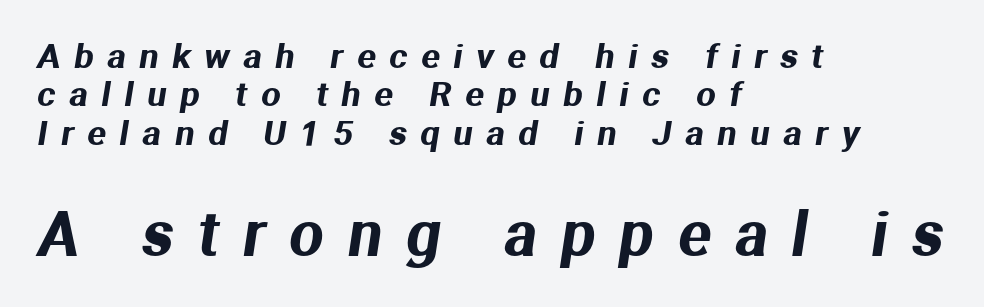
The image shows 60 px sans-serif type; set left-aligned, tight line spacing (1.13x), unusually wide letter spacing (+0.41 em), not underlined; the second (bottom) block is 1.76x larger; medium stroke contrast and a medium x-height.
